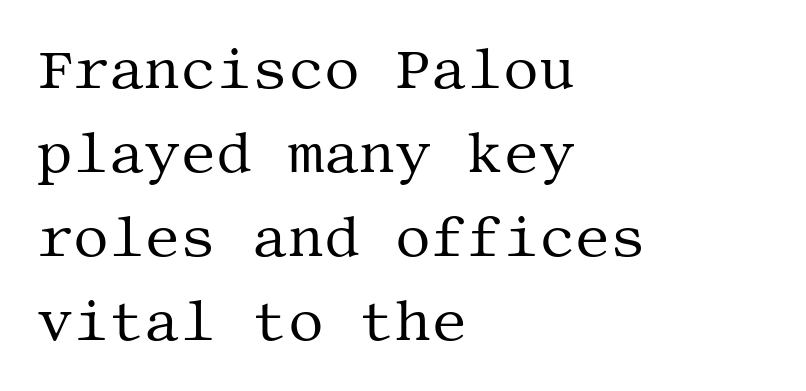
The image shows 56 px regular-weight serif type, upright; set left-aligned, normal line spacing (1.5x), normal letter spacing, not underlined; medium stroke contrast and a large x-height.
